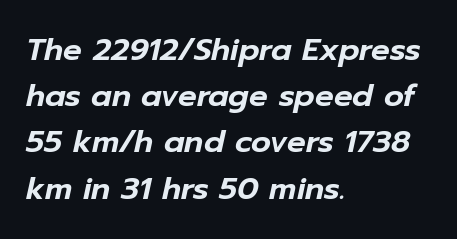
The image shows 31 px text type, italic (leaning right); set left-aligned, normal line spacing (1.49x), normal letter spacing, not underlined; low stroke contrast and a medium x-height.
